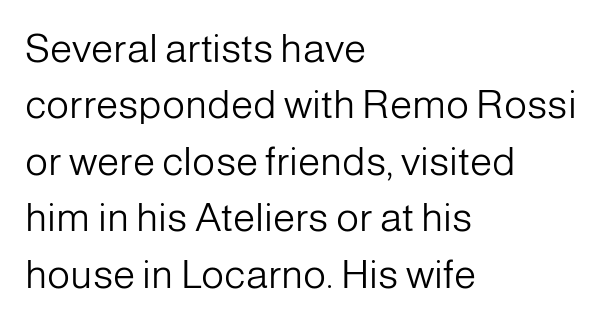
{"serif": "no", "italic": "no", "bold": "no", "weight": "light", "width": "normal", "stroke_contrast": "low", "x_height": "medium", "monospaced": "no", "underline": "no", "align": "left", "line_spacing": "normal", "line_spacing_ratio": 1.41, "letter_spacing": "normal", "letter_spacing_em": 0.0, "glyph_px": 40}
